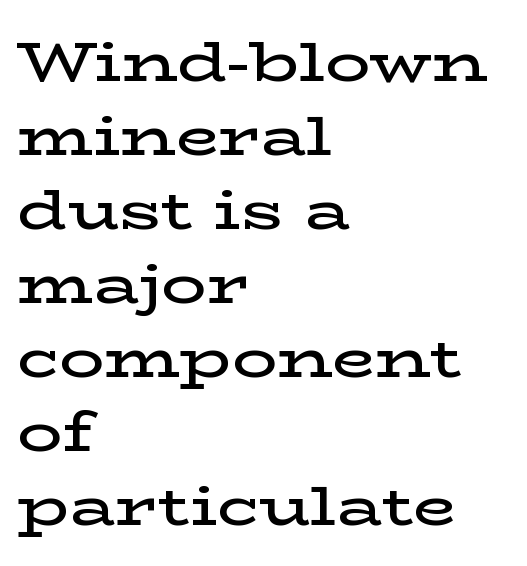
The area under the type is left untouched. The gaps between neighbouring characters are ordinary and unremarkable. You can tell from the footed stems that serif type was used. Each line starts at the same left margin while the right side varies.
